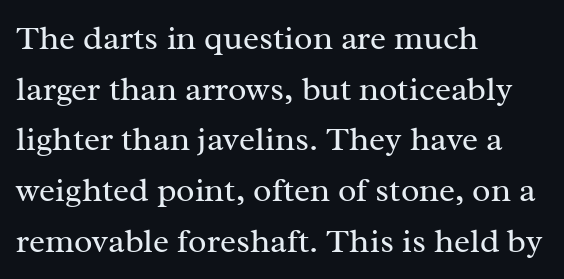
The type sits square on the baseline with zero lean. The strip under each line holds only bare page. The letterforms sit at book weight or below. Is there much room between lines? A standard amount, neither cramped nor airy. Letter spacing: default. Here the designer chose a conventional face with non-uniform glyph widths.
